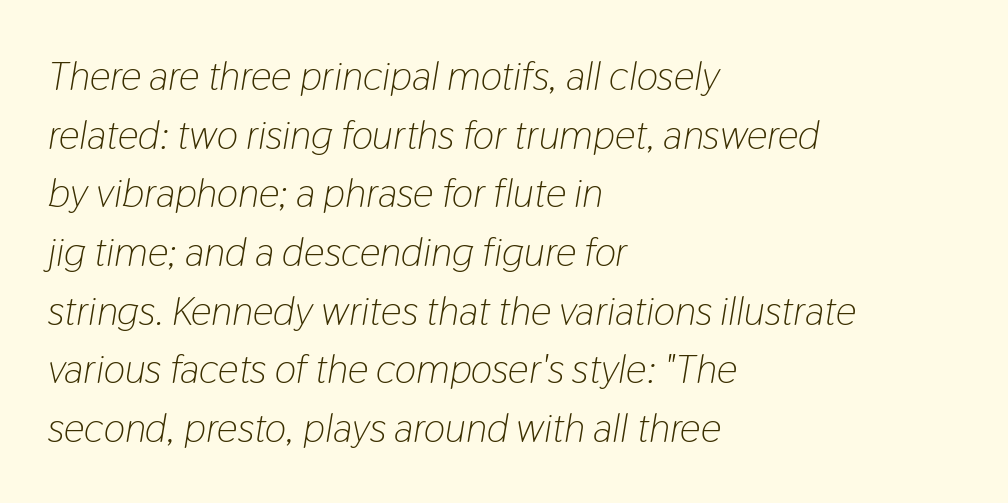
Q: Is the text bold? A: No.
Q: Is the text italic (slanted)? A: Yes, it leans right by about 9 degrees.
Q: Is the text underlined? A: No.
Q: How is the paragraph aligned? A: Left-aligned.
Q: Is the spacing between letters normal or unusually wide? A: Normal.
Q: Is the spacing between lines tight, normal or loose? A: Normal.
Q: Width (condensed, normal, or wide)? A: Condensed.
Q: Stroke contrast? A: Low.
Q: x-height? A: Medium.
Q: Monospaced? A: No.
